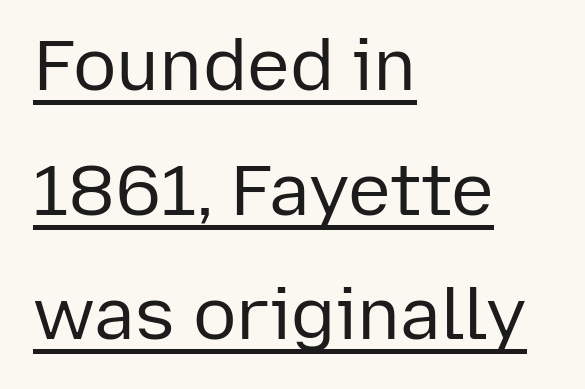
Left-aligned paragraph, ragged on the right. Look at the tracking — it's just the regular setting, nothing added. Is there any slant? The stems are plumb. This is not heavy type; no bold has been used. Proportional: the letters do not fall into vertical columns. Underlining? Definitely there.
